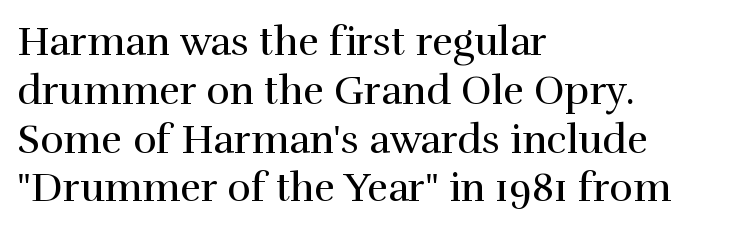
Q: Is the text bold? A: No.
Q: Is the text italic (slanted)? A: No, it is upright.
Q: Is the typeface a serif or a sans-serif typeface? A: Serif.
Q: Is the text underlined? A: No.
Q: How is the paragraph aligned? A: Left-aligned.
Q: Is the spacing between letters normal or unusually wide? A: Normal.
Q: Width (condensed, normal, or wide)? A: Normal.
Q: x-height? A: Medium.
Q: Monospaced? A: No.
